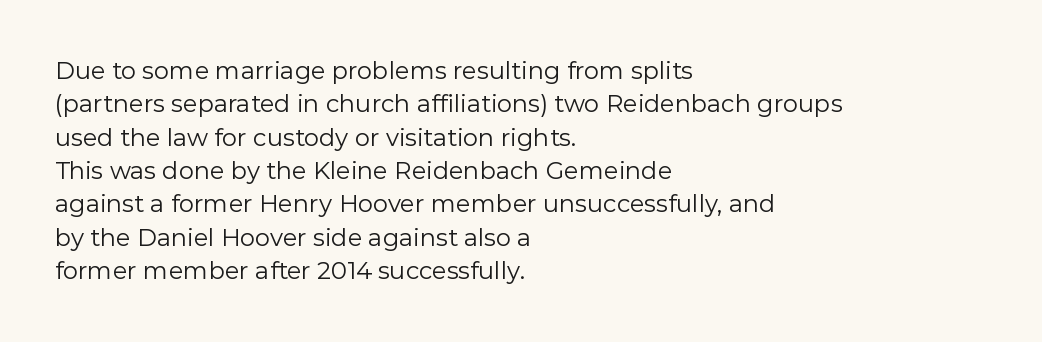
The letterforms sit at book weight or below. Posture: straight, roman, zero tilt. Tracking value appears to be zero — textbook default spacing. The passage shown stacks its lines at a standard gap. Is the block centered? No — it sits flush against the left margin. The foot of each line stays bare and open.
